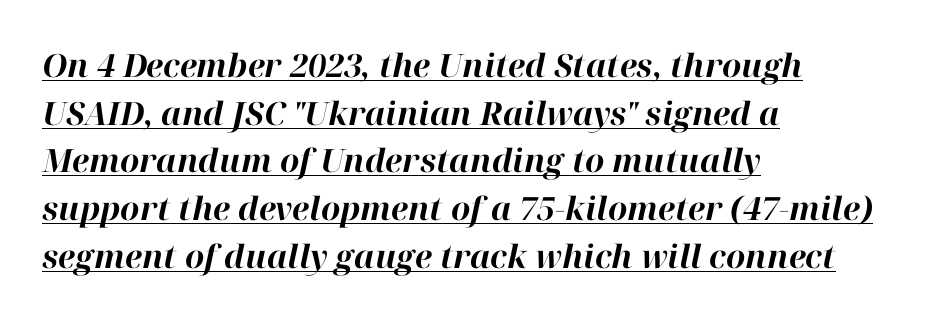
Evenly set lines give the paragraph a standard silhouette. Slant detected: the letters are inclined. Left-aligned paragraph, ragged on the right. The words here are underlined.
